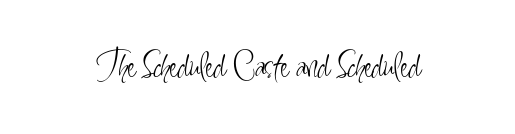
The image shows 39 px light, condensed sans-serif type; set normal letter spacing, not underlined; low stroke contrast and a small x-height.
